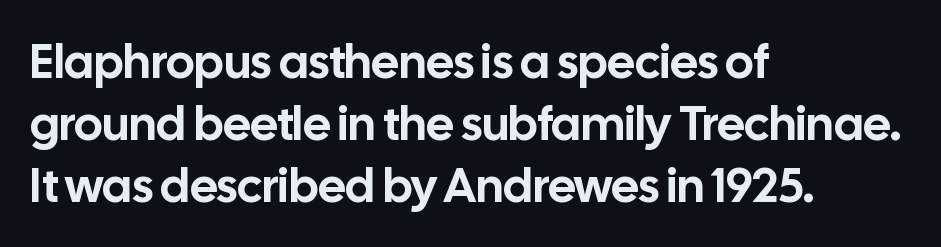
Q: Is the text italic (slanted)? A: No, it is upright.
Q: Is the typeface a serif or a sans-serif typeface? A: Sans-serif.
Q: Is the text underlined? A: No.
Q: How is the paragraph aligned? A: Left-aligned.
Q: Is the spacing between letters normal or unusually wide? A: Normal.
Q: Is the spacing between lines tight, normal or loose? A: Normal.
Q: Width (condensed, normal, or wide)? A: Normal.
Q: Stroke contrast? A: Low.
Q: x-height? A: Medium.
Q: Monospaced? A: No.
